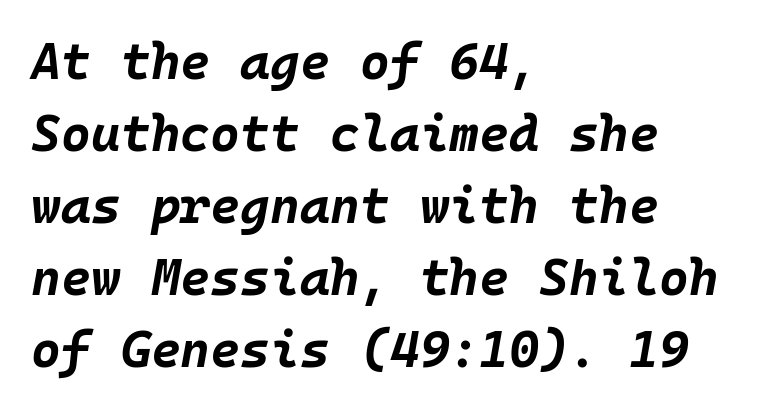
Leading: standard. The passage shown is not underscored anywhere. This rendering leaves character spacing at its baseline value. Heavy, bold letterforms. Short and long lines alike share a common starting point at left.
